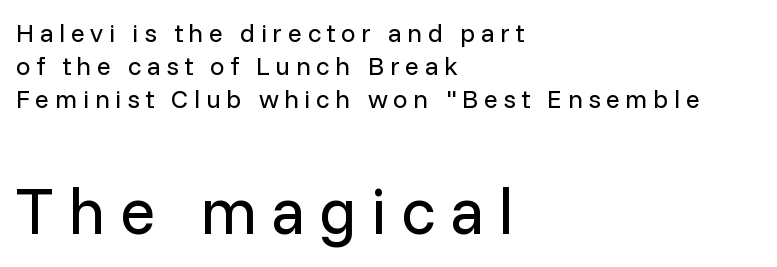
The image shows 66 px regular-weight sans-serif type, upright; set left-aligned, normal line spacing (1.27x), unusually wide letter spacing (+0.21 em), not underlined; the second (bottom) block is 2.54x larger; low stroke contrast and a medium x-height.
